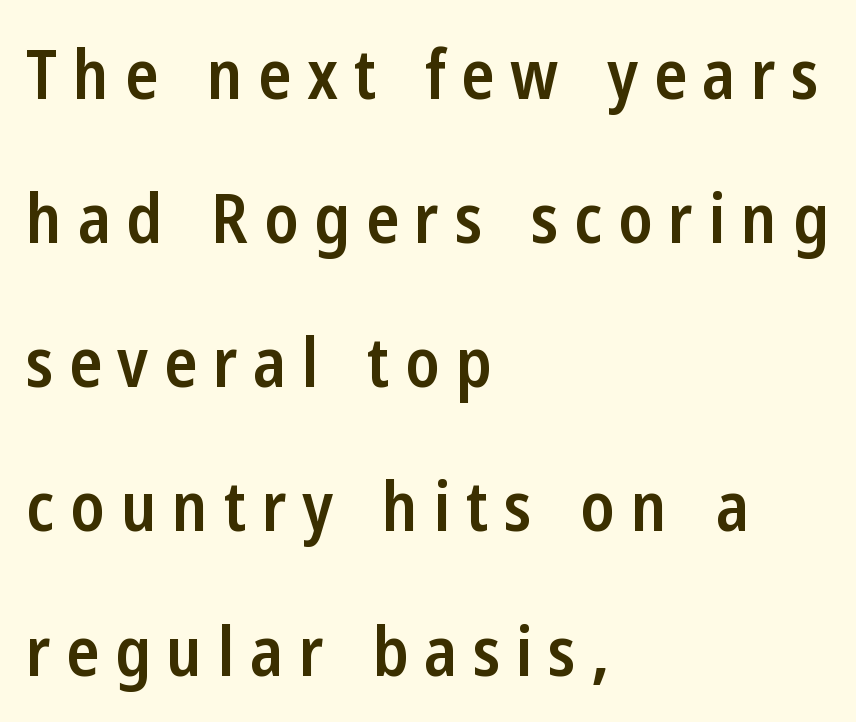
The image shows 68 px semibold, condensed sans-serif type, upright; set left-aligned, loose line spacing (2.12x), unusually wide letter spacing (+0.23 em), not underlined; low stroke contrast and a medium x-height.
